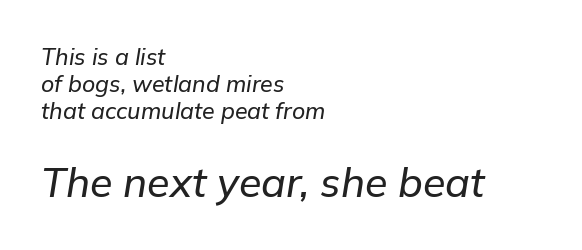
Here the glyphs are tracked normally, forming tight word shapes. Think of a printed novel: that variable character pitch is what you see here. The whole block is typeset with a tilt. Two sizes are in play, and the larger belongs to the second block. Letters rest on an invisible, unmarked baseline.
